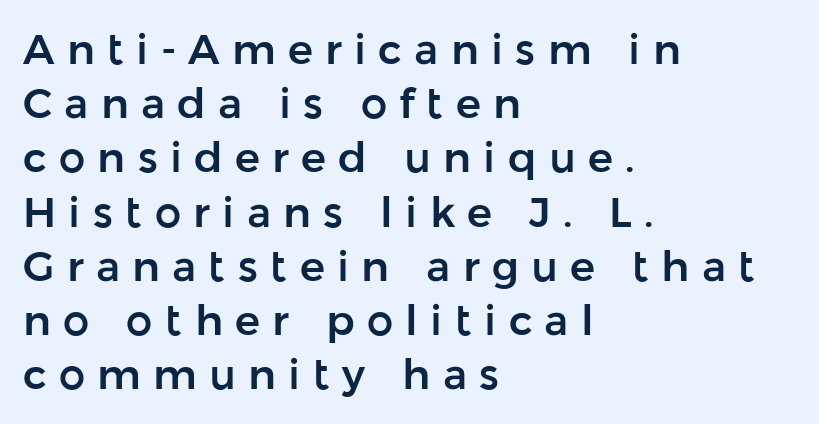
The image shows 42 px sans-serif type, upright; set left-aligned, normal line spacing (1.29x), unusually wide letter spacing (+0.29 em), not underlined; low stroke contrast and a medium x-height.
